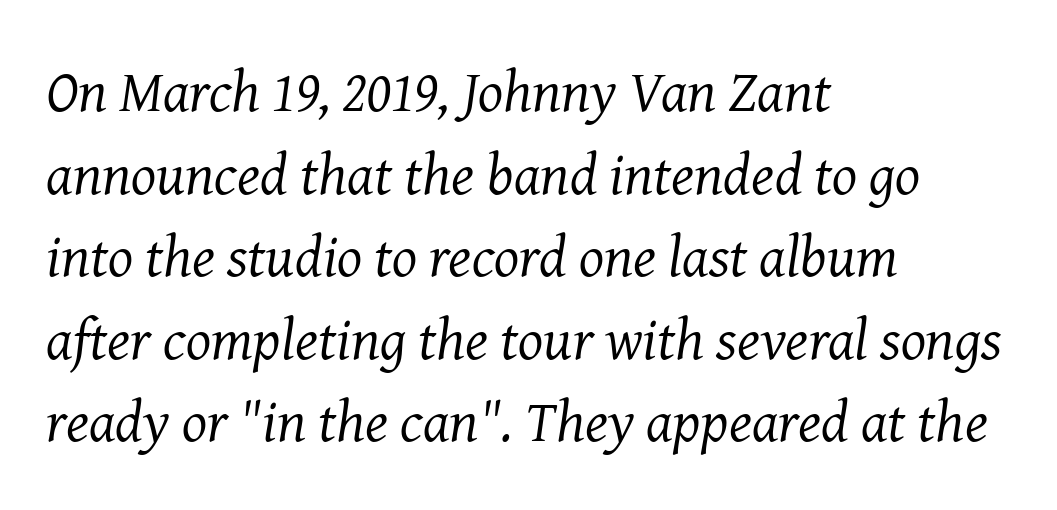
The image shows 59 px regular-weight serif type, italic (leaning right); set left-aligned, normal line spacing (1.4x), normal letter spacing, not underlined; medium stroke contrast and a medium x-height.
